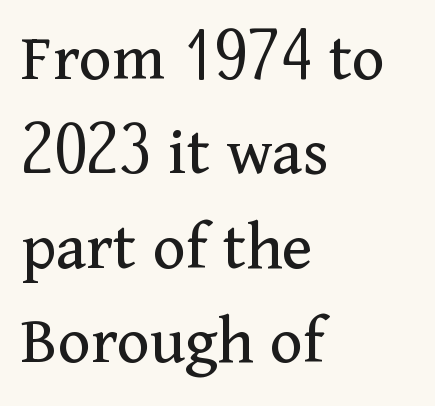
The image shows 70 px regular-weight serif type, upright; set left-aligned, normal line spacing (1.35x), normal letter spacing, not underlined; medium stroke contrast and a medium x-height.
